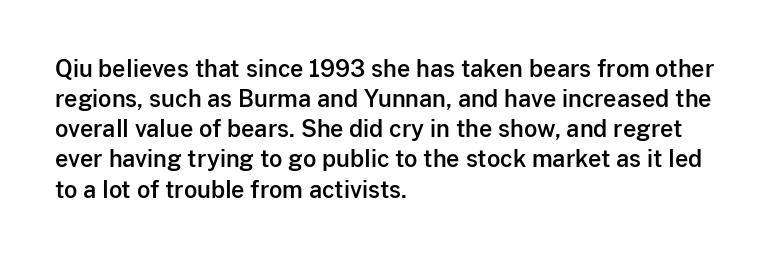
The image shows 23 px text type, upright; set left-aligned, normal line spacing (1.31x), normal letter spacing, not underlined.
